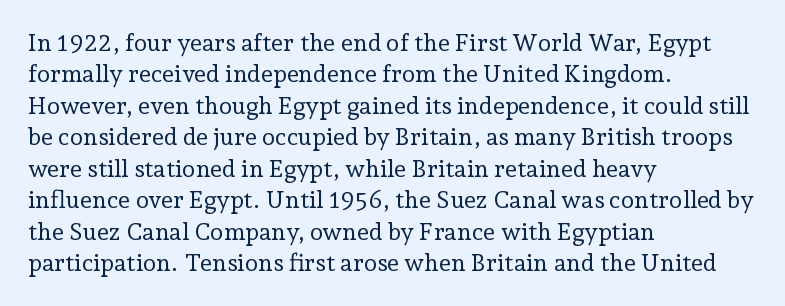
What stands out about the letter spacing? Nothing — it is the standard amount. Unmarked baselines from the first word to the last. The rendering anchors every line to the left-hand side. Regarding leading, the lines here are spaced in the standard way. Compared with a typical body face, this is equally light or lighter still. In terms of posture, this sample is upright.
